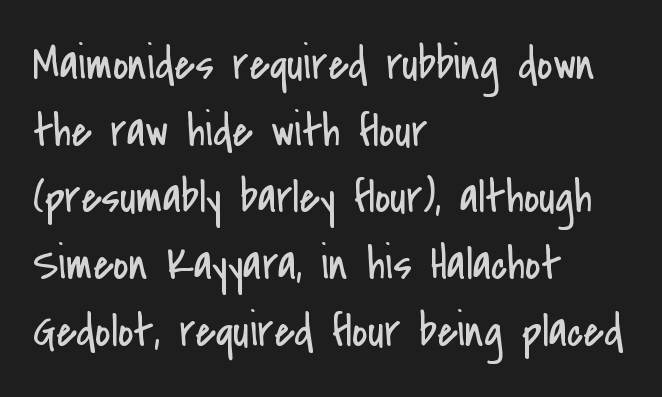
The image shows 47 px regular-weight, condensed sans-serif type, upright; set left-aligned, normal line spacing (1.42x), normal letter spacing, not underlined; low stroke contrast and a small x-height.
